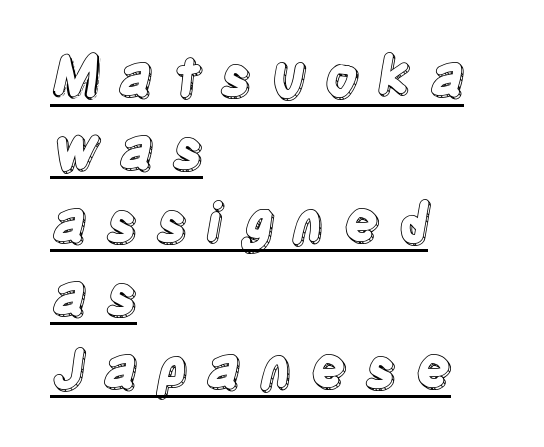
{"width": "condensed", "x_height": "large", "monospaced": "no", "underline": "yes", "align": "left", "line_spacing": "normal", "line_spacing_ratio": 1.35, "letter_spacing": "wide", "letter_spacing_em": 0.33, "glyph_px": 54}
